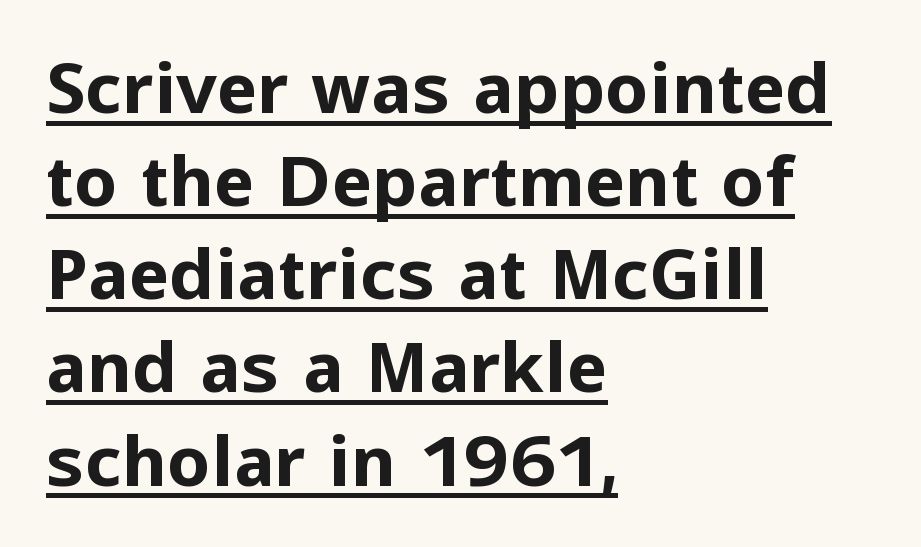
{"serif": "no", "italic": "no", "bold": "yes", "weight": "bold", "width": "normal", "stroke_contrast": "low", "x_height": "medium", "monospaced": "no", "underline": "yes", "align": "left", "line_spacing": "normal", "line_spacing_ratio": 1.35, "letter_spacing": "normal", "letter_spacing_em": 0.0, "glyph_px": 69}
